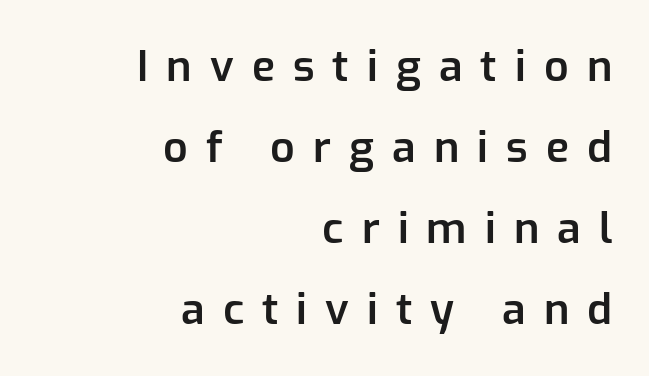
{"serif": "no", "italic": "no", "bold": "semi", "weight": "semibold", "width": "normal", "stroke_contrast": "low", "x_height": "medium", "monospaced": "no", "underline": "no", "align": "right", "line_spacing_ratio": 1.88, "letter_spacing": "wide", "letter_spacing_em": 0.42, "glyph_px": 43}
